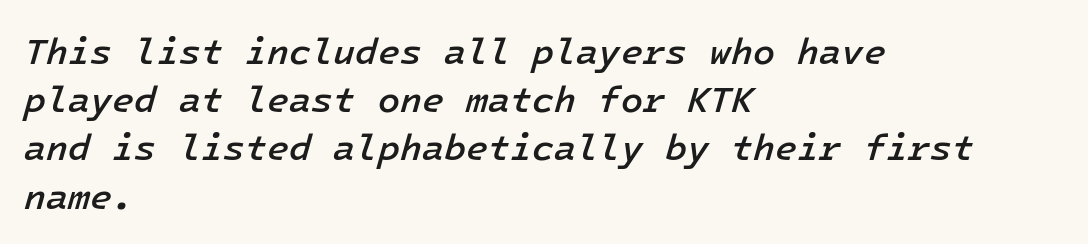
Notice the strokes are somewhat thickened but not fully heavy: this is a semibold. The ragged edge is on the right, which tells us the setting is flush left. Compared with typical paragraphs, the rows here are spaced about the same. Looking at the ascenders, they clearly lean. How are the letters spaced? Ordinarily, with no added tracking. Only glyphs here, with clear space below each row.
